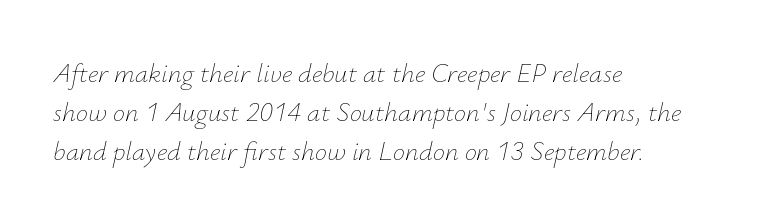
{"italic": "yes", "lean": "right", "slant_degrees": 12, "bold": "no", "underline": "no", "align": "left", "line_spacing": "normal", "line_spacing_ratio": 1.44, "letter_spacing": "normal", "letter_spacing_em": 0.0, "glyph_px": 27}
